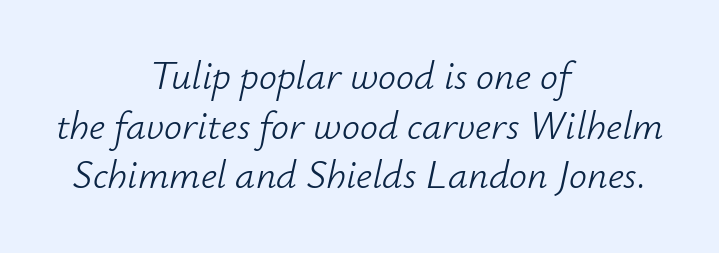
{"italic": "yes", "lean": "right", "slant_degrees": 12, "bold": "no", "weight": "light", "width": "normal", "stroke_contrast": "low", "x_height": "small", "monospaced": "no", "underline": "no", "align": "center", "line_spacing_ratio": 1.24, "letter_spacing": "normal", "letter_spacing_em": 0.0, "glyph_px": 40}
